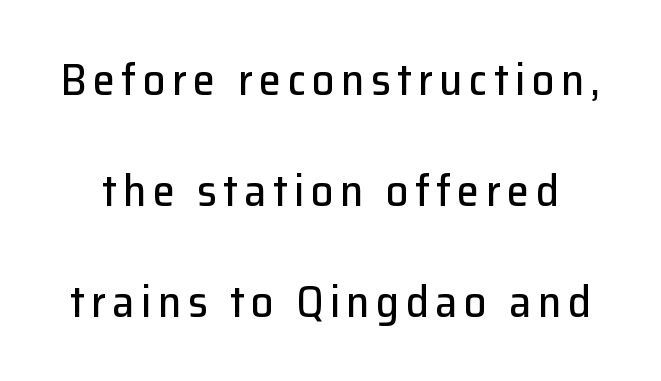
{"serif": "no", "italic": "no", "width": "normal", "stroke_contrast": "low", "x_height": "medium", "monospaced": "no", "underline": "no", "line_spacing": "loose", "line_spacing_ratio": 2.47, "glyph_px": 45}
